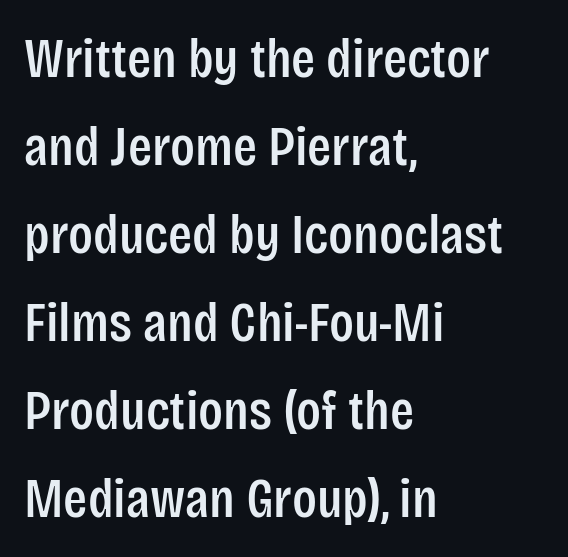
{"serif": "no", "italic": "no", "width": "condensed", "stroke_contrast": "low", "x_height": "large", "monospaced": "no", "underline": "no", "align": "left", "line_spacing": "normal", "line_spacing_ratio": 1.57, "letter_spacing": "normal", "letter_spacing_em": 0.0, "glyph_px": 56}
